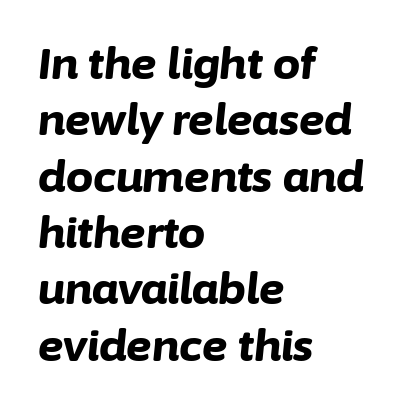
Q: Is the text bold? A: Yes.
Q: Is the text italic (slanted)? A: Yes, it leans right by about 6 degrees.
Q: Is the text underlined? A: No.
Q: How is the paragraph aligned? A: Left-aligned.
Q: Is the spacing between letters normal or unusually wide? A: Normal.
Q: Is the spacing between lines tight, normal or loose? A: Normal.
Q: Width (condensed, normal, or wide)? A: Normal.
Q: Stroke contrast? A: Low.
Q: x-height? A: Medium.
Q: Monospaced? A: No.
